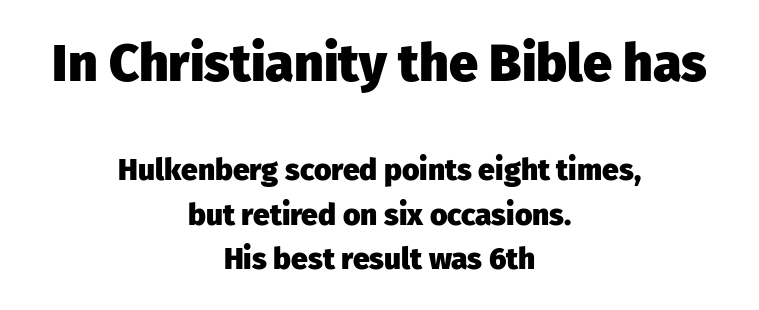
Q: Is the text bold? A: Yes.
Q: Is the text italic (slanted)? A: No, it is upright.
Q: Is the typeface a serif or a sans-serif typeface? A: Sans-serif.
Q: Is the text underlined? A: No.
Q: How is the paragraph aligned? A: Centered.
Q: Is the spacing between letters normal or unusually wide? A: Normal.
Q: Is the spacing between lines tight, normal or loose? A: Normal.
Q: Which block of text is set in a larger size, the first (top) or the second (bottom)? A: The first (top) one.
Q: Width (condensed, normal, or wide)? A: Normal.
Q: Stroke contrast? A: Low.
Q: x-height? A: Medium.
Q: Monospaced? A: No.
